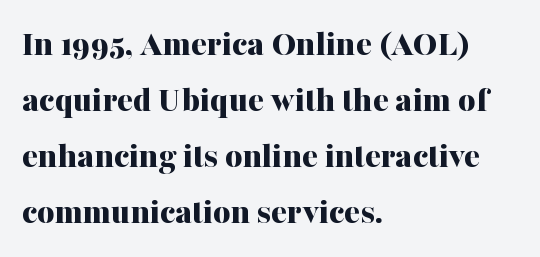
{"serif": "yes", "italic": "no", "bold": "yes", "weight": "bold", "width": "normal", "stroke_contrast": "medium", "x_height": "medium", "monospaced": "no", "underline": "no", "align": "left", "line_spacing": "normal", "line_spacing_ratio": 1.51, "letter_spacing": "normal", "letter_spacing_em": 0.0, "glyph_px": 37}
